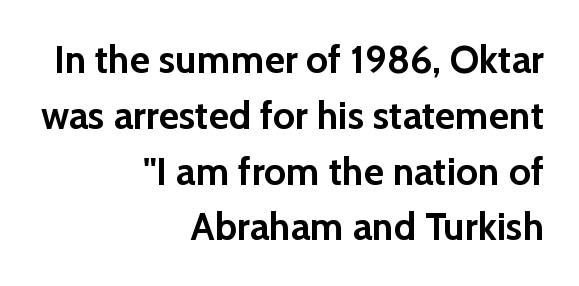
Q: Is the text bold? A: Yes.
Q: Is the text italic (slanted)? A: No, it is upright.
Q: Is the typeface a serif or a sans-serif typeface? A: Sans-serif.
Q: Is the text underlined? A: No.
Q: How is the paragraph aligned? A: Right-aligned.
Q: Is the spacing between letters normal or unusually wide? A: Normal.
Q: Is the spacing between lines tight, normal or loose? A: Normal.
Q: Width (condensed, normal, or wide)? A: Normal.
Q: Stroke contrast? A: Low.
Q: x-height? A: Medium.
Q: Monospaced? A: No.
